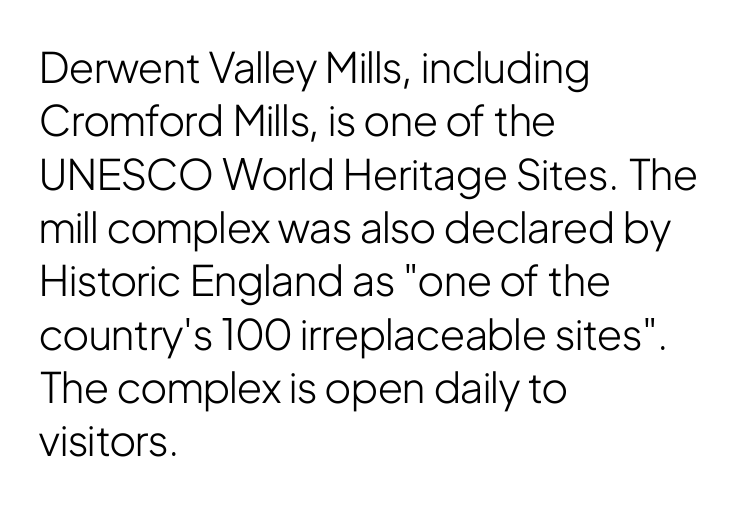
The image shows 42 px light, condensed sans-serif type, upright; set left-aligned, normal line spacing (1.27x), normal letter spacing, not underlined; low stroke contrast and a medium x-height.
